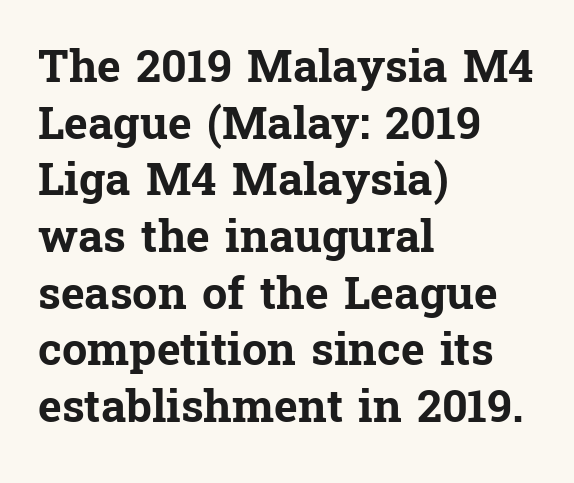
Q: Is the text bold? A: Yes.
Q: Is the text italic (slanted)? A: No, it is upright.
Q: Is the typeface a serif or a sans-serif typeface? A: Serif.
Q: Is the text underlined? A: No.
Q: How is the paragraph aligned? A: Left-aligned.
Q: Is the spacing between letters normal or unusually wide? A: Normal.
Q: Is the spacing between lines tight, normal or loose? A: Normal.
Q: Width (condensed, normal, or wide)? A: Normal.
Q: Stroke contrast? A: Low.
Q: x-height? A: Medium.
Q: Monospaced? A: No.
